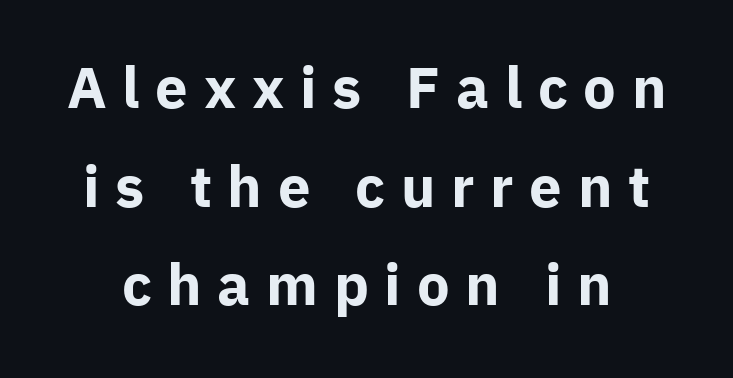
{"serif": "no", "italic": "no", "bold": "yes", "weight": "bold", "width": "normal", "stroke_contrast": "low", "x_height": "medium", "monospaced": "no", "underline": "no", "line_spacing": "normal", "line_spacing_ratio": 1.7, "letter_spacing": "wide", "letter_spacing_em": 0.27, "glyph_px": 58}
